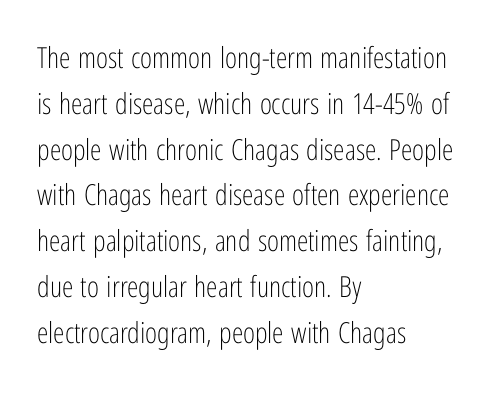
Q: Is the text bold? A: No.
Q: Is the text italic (slanted)? A: No, it is upright.
Q: Is the typeface a serif or a sans-serif typeface? A: Sans-serif.
Q: Is the text underlined? A: No.
Q: How is the paragraph aligned? A: Left-aligned.
Q: Is the spacing between letters normal or unusually wide? A: Normal.
Q: Is the spacing between lines tight, normal or loose? A: Normal.
Q: Width (condensed, normal, or wide)? A: Condensed.
Q: Stroke contrast? A: Low.
Q: x-height? A: Medium.
Q: Monospaced? A: No.
